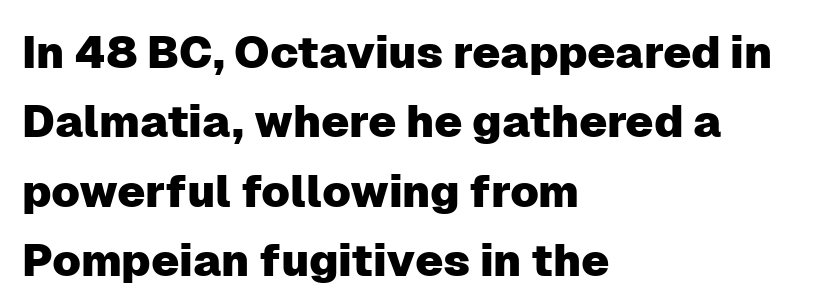
Q: Is the text italic (slanted)? A: No, it is upright.
Q: Is the typeface a serif or a sans-serif typeface? A: Sans-serif.
Q: Is the text underlined? A: No.
Q: How is the paragraph aligned? A: Left-aligned.
Q: Is the spacing between letters normal or unusually wide? A: Normal.
Q: Is the spacing between lines tight, normal or loose? A: Normal.
Q: Width (condensed, normal, or wide)? A: Normal.
Q: Stroke contrast? A: Low.
Q: x-height? A: Medium.
Q: Monospaced? A: No.
